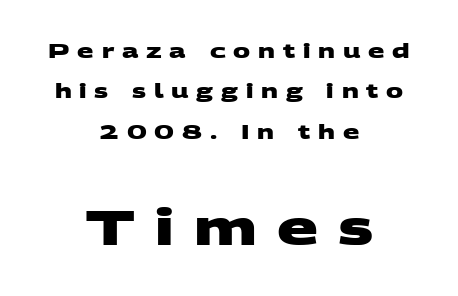
Q: Is the text bold? A: Yes.
Q: Is the typeface a serif or a sans-serif typeface? A: Sans-serif.
Q: Is the text underlined? A: No.
Q: How is the paragraph aligned? A: Centered.
Q: Is the spacing between letters normal or unusually wide? A: Unusually wide.
Q: Is the spacing between lines tight, normal or loose? A: Loose.
Q: Which block of text is set in a larger size, the first (top) or the second (bottom)? A: The second (bottom) one.
Q: Width (condensed, normal, or wide)? A: Wide.
Q: Stroke contrast? A: Medium.
Q: x-height? A: Large.
Q: Monospaced? A: No.
